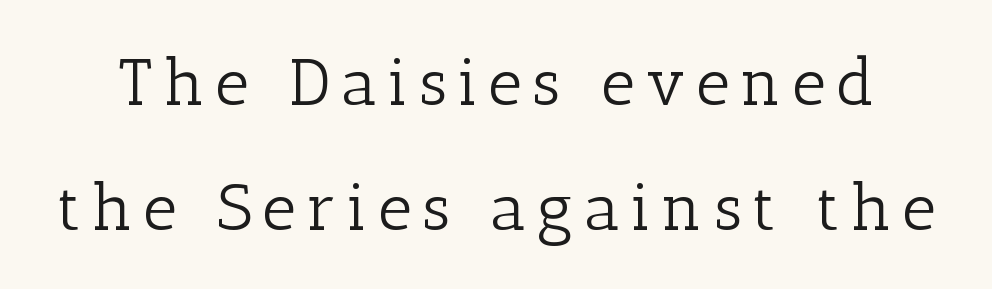
Q: Is the text bold? A: No.
Q: Is the text italic (slanted)? A: No, it is upright.
Q: Is the typeface a serif or a sans-serif typeface? A: Serif.
Q: Is the text underlined? A: No.
Q: Width (condensed, normal, or wide)? A: Normal.
Q: Stroke contrast? A: Low.
Q: x-height? A: Medium.
Q: Monospaced? A: No.
